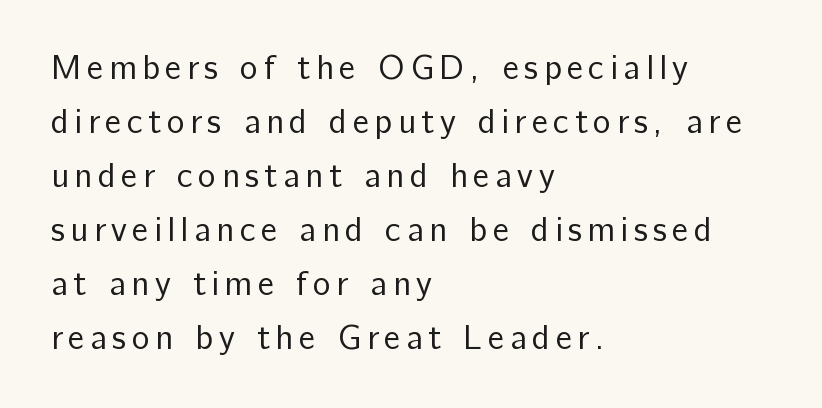
This sample is left-justified, so line endings fall wherever the words run out. Stroke terminals: plain, sans-serif. The strokes carry an ordinary text weight at most. The passage shown is typed in a proportional face where columns would drift. In terms of leading, this rendering sits right in the middle.
